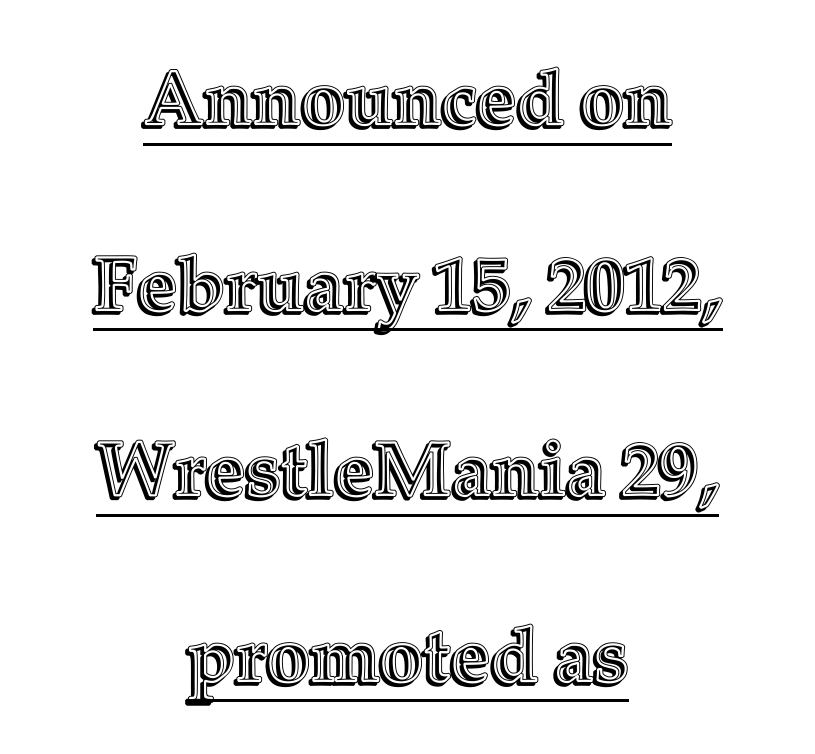
Q: Is the text italic (slanted)? A: No, it is upright.
Q: Is the text underlined? A: Yes.
Q: How is the paragraph aligned? A: Centered.
Q: Is the spacing between letters normal or unusually wide? A: Normal.
Q: Is the spacing between lines tight, normal or loose? A: Loose.
Q: Width (condensed, normal, or wide)? A: Normal.
Q: x-height? A: Medium.
Q: Monospaced? A: No.
